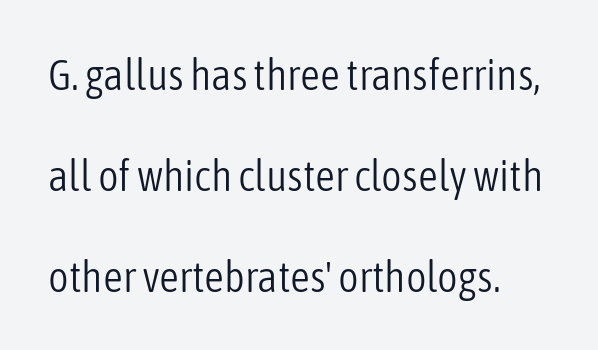
The image shows 44 px light, condensed sans-serif type, upright; set loose line spacing (2.29x), normal letter spacing, not underlined; low stroke contrast and a medium x-height.
